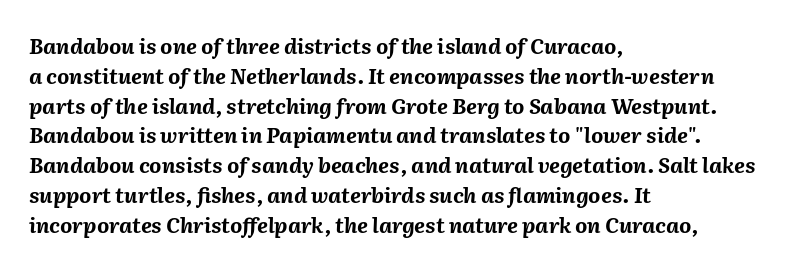
{"italic": "yes", "lean": "right", "slant_degrees": 2, "bold": "yes", "underline": "no", "align": "left", "line_spacing": "normal", "line_spacing_ratio": 1.42, "letter_spacing": "normal", "letter_spacing_em": 0.0, "glyph_px": 21}
